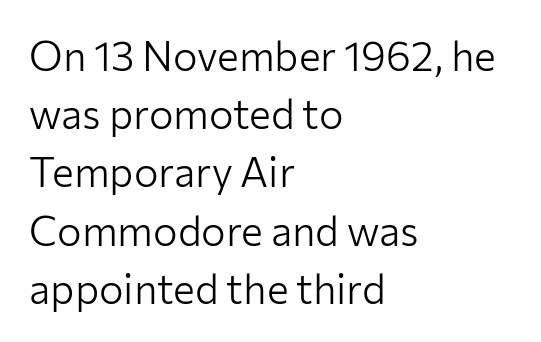
These glyphs show unthickened strokes, regular width or finer. Standard letterfit; no display-style spreading of the glyphs. Is there much room between lines? A standard amount, neither cramped nor airy. Line beginnings align vertically; line endings do not. The passage shown is not underscored anywhere.
